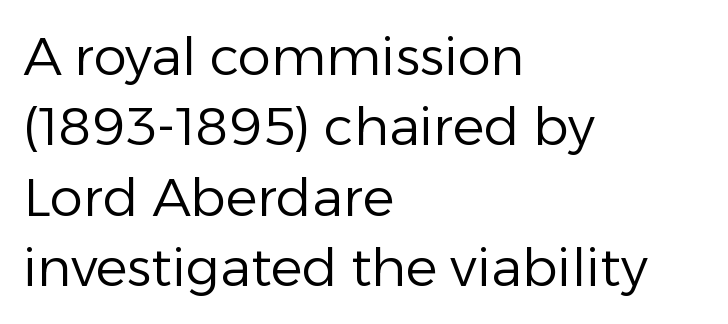
{"serif": "no", "italic": "no", "bold": "no", "weight": "regular", "width": "normal", "stroke_contrast": "low", "x_height": "medium", "monospaced": "no", "underline": "no", "align": "left", "line_spacing": "normal", "line_spacing_ratio": 1.33, "letter_spacing": "normal", "letter_spacing_em": 0.0, "glyph_px": 53}
